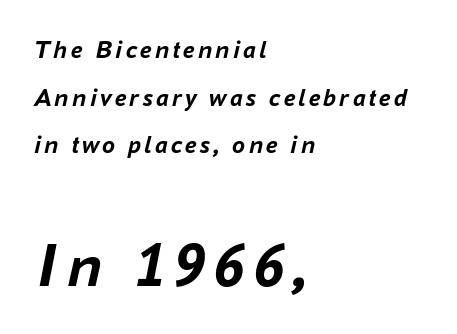
{"italic": "yes", "lean": "right", "slant_degrees": 16, "bold": "yes", "weight": "semibold", "width": "normal", "stroke_contrast": "low", "x_height": "medium", "monospaced": "no", "underline": "no", "align": "left", "line_spacing_ratio": 1.83, "larger_block": "second", "size_ratio": 2.46, "glyph_px": 64}
